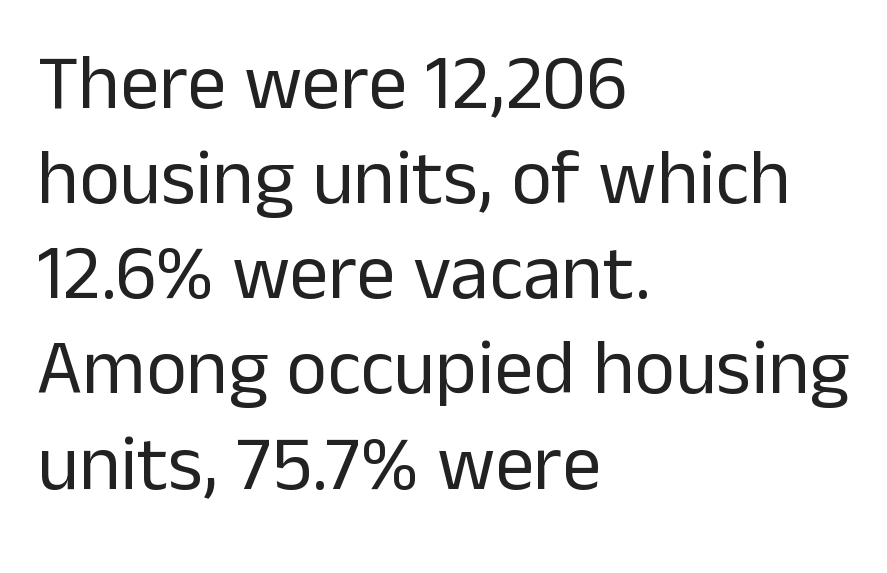
{"serif": "no", "italic": "no", "bold": "no", "weight": "regular", "width": "normal", "stroke_contrast": "low", "x_height": "medium", "monospaced": "no", "underline": "no", "align": "left", "line_spacing_ratio": 1.22, "letter_spacing": "normal", "letter_spacing_em": 0.0, "glyph_px": 78}
